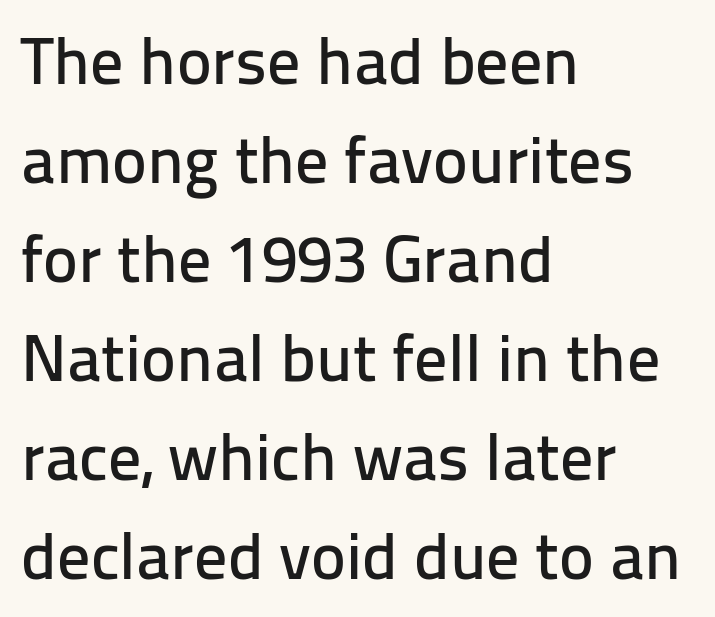
{"serif": "no", "italic": "no", "width": "normal", "stroke_contrast": "low", "x_height": "medium", "monospaced": "no", "underline": "no", "align": "left", "line_spacing": "normal", "line_spacing_ratio": 1.5, "letter_spacing": "normal", "letter_spacing_em": 0.0, "glyph_px": 66}
